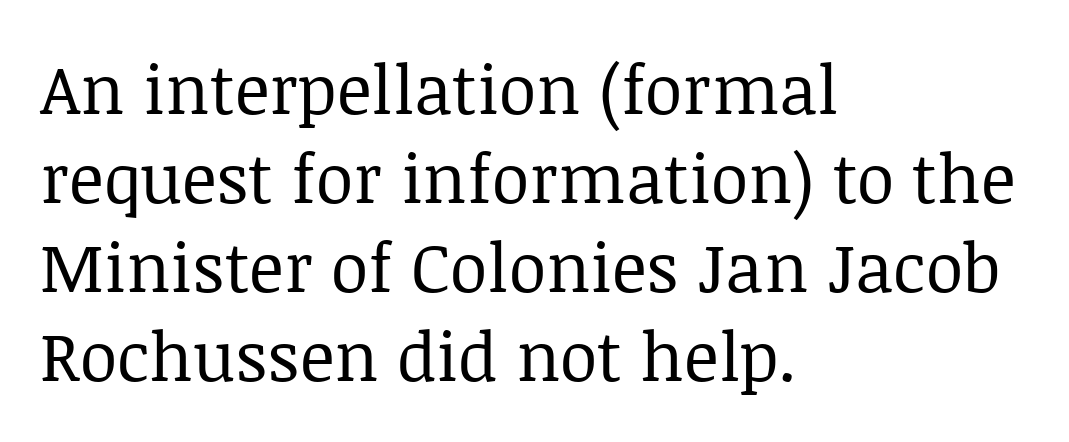
{"serif": "yes", "italic": "no", "bold": "no", "weight": "regular", "width": "normal", "stroke_contrast": "low", "x_height": "large", "monospaced": "no", "underline": "no", "align": "left", "line_spacing": "normal", "line_spacing_ratio": 1.31, "letter_spacing": "normal", "letter_spacing_em": 0.0, "glyph_px": 68}
